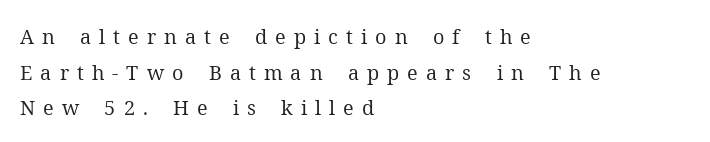
The image shows 20 px text type, upright; set left-aligned, line spacing 1.78x, unusually wide letter spacing (+0.4 em), not underlined.
